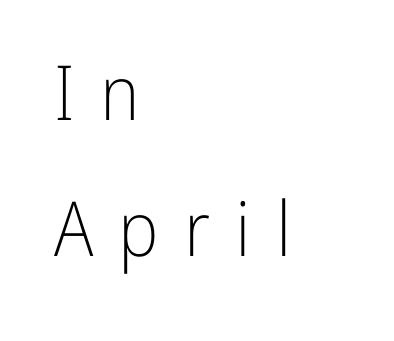
Q: Is the text bold? A: No.
Q: Is the text italic (slanted)? A: No, it is upright.
Q: Is the typeface a serif or a sans-serif typeface? A: Sans-serif.
Q: Is the text underlined? A: No.
Q: How is the paragraph aligned? A: Left-aligned.
Q: Is the spacing between letters normal or unusually wide? A: Unusually wide.
Q: Width (condensed, normal, or wide)? A: Condensed.
Q: Stroke contrast? A: Low.
Q: x-height? A: Medium.
Q: Monospaced? A: No.
